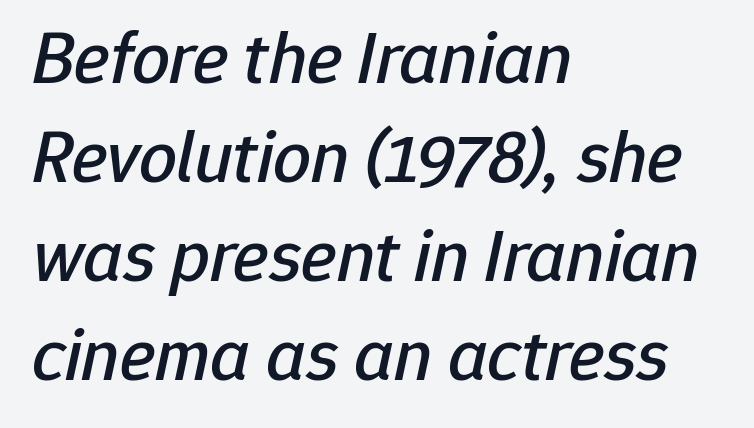
The image shows 75 px text type, italic (leaning right); set left-aligned, normal line spacing (1.32x), normal letter spacing, not underlined; low stroke contrast and a medium x-height.
